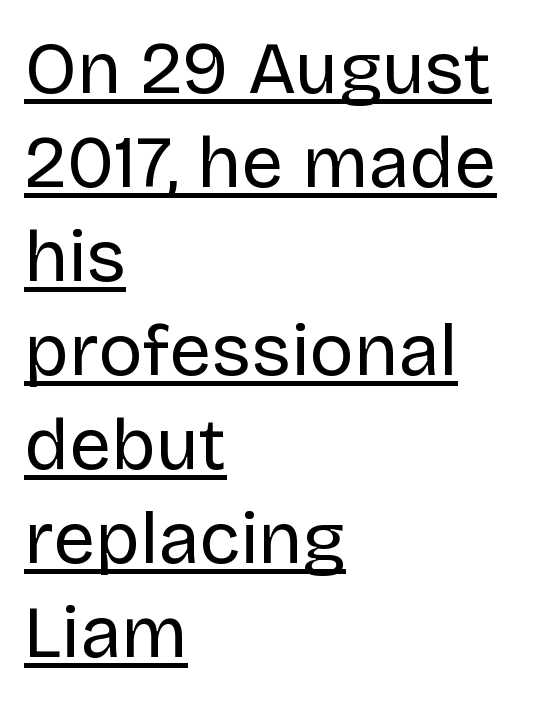
The image shows 74 px regular-weight sans-serif type, upright; set left-aligned, normal line spacing (1.27x), normal letter spacing, underlined; low stroke contrast and a large x-height.
